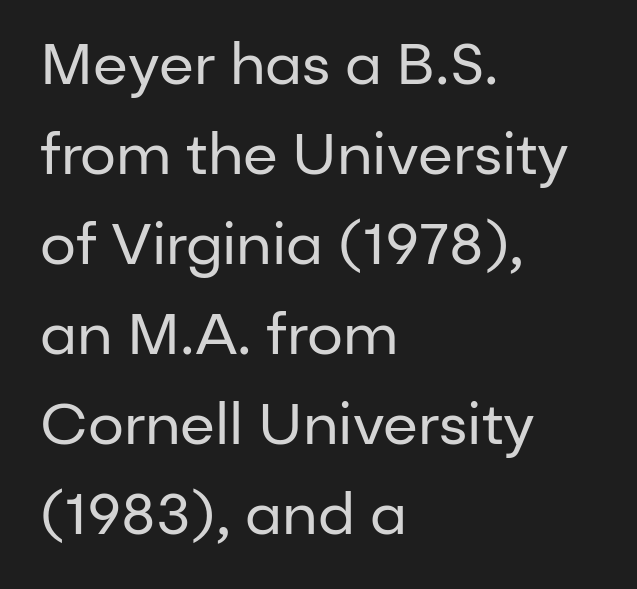
Is the block centered? No — it sits flush against the left margin. The vertical gap from one line to the next is medium. Default kerning and tracking; the words read as compact shapes. Proportional: the letters do not fall into vertical columns. This is roman type, the default non-slanted kind.
